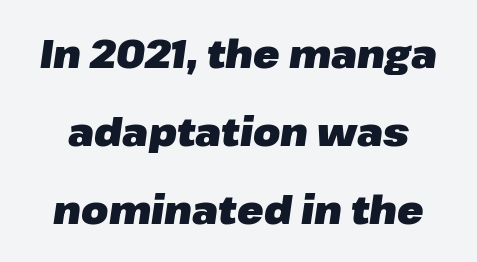
{"italic": "yes", "lean": "right", "slant_degrees": 8, "bold": "yes", "weight": "heavy", "width": "normal", "stroke_contrast": "low", "x_height": "medium", "monospaced": "no", "underline": "no", "line_spacing": "loose", "line_spacing_ratio": 2.0, "letter_spacing": "normal", "letter_spacing_em": 0.0, "glyph_px": 39}
